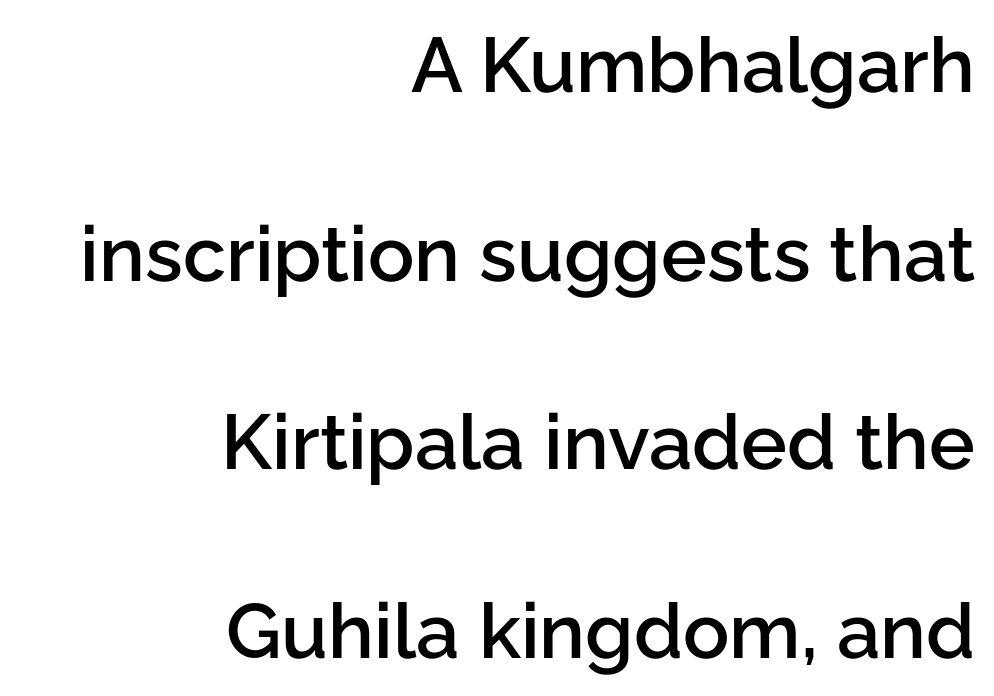
Ascenders rise straight up at ninety degrees. Compared with typical body copy, the letter spacing here is the same. The typesetter chose a ragged-left arrangement here. Are there feet on the stems? There aren't — it's a sans. Is there much room between lines? Yes — plenty of vertical air separates them. Decoration check: the copy has no underline.
